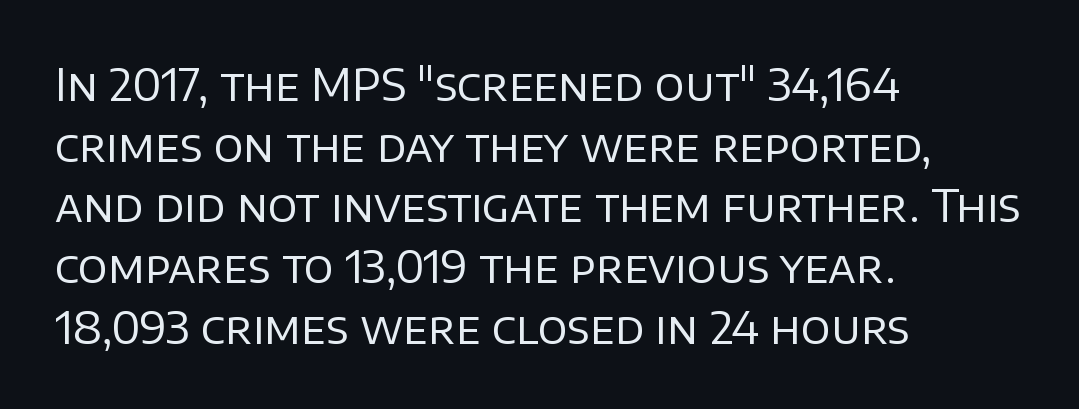
{"serif": "no", "italic": "no", "bold": "no", "weight": "regular", "width": "normal", "stroke_contrast": "low", "x_height": "large", "monospaced": "no", "underline": "no", "align": "left", "line_spacing": "normal", "line_spacing_ratio": 1.38, "letter_spacing": "normal", "letter_spacing_em": 0.0, "glyph_px": 44}
